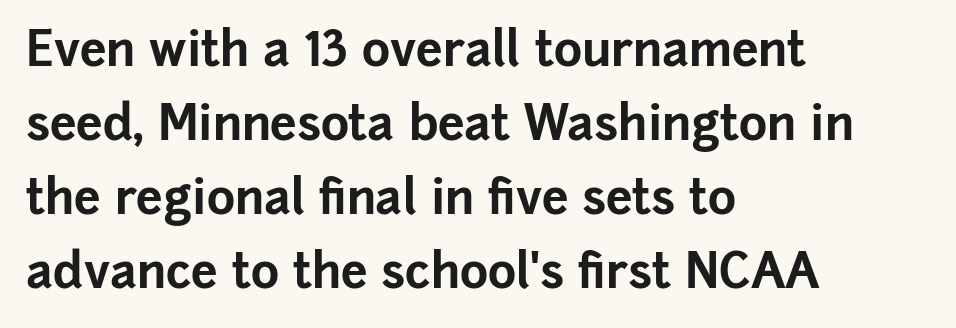
The image shows 48 px bold sans-serif type, upright; set left-aligned, normal line spacing (1.54x), normal letter spacing, not underlined; low stroke contrast and a medium x-height.
